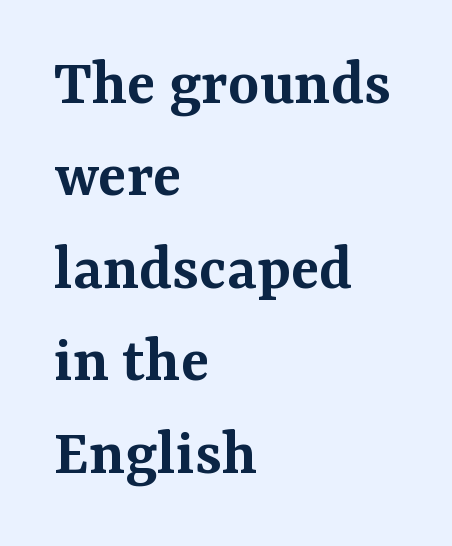
The image shows 67 px semibold serif type, upright; set left-aligned, normal line spacing (1.38x), normal letter spacing, not underlined; medium stroke contrast and a medium x-height.
